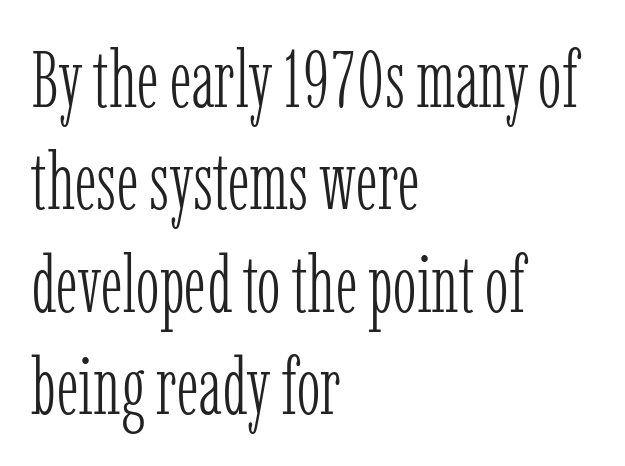
{"serif": "yes", "italic": "no", "bold": "no", "weight": "light", "width": "condensed", "stroke_contrast": "low", "x_height": "medium", "monospaced": "no", "underline": "no", "align": "left", "line_spacing": "normal", "line_spacing_ratio": 1.28, "letter_spacing": "normal", "letter_spacing_em": 0.0, "glyph_px": 80}
